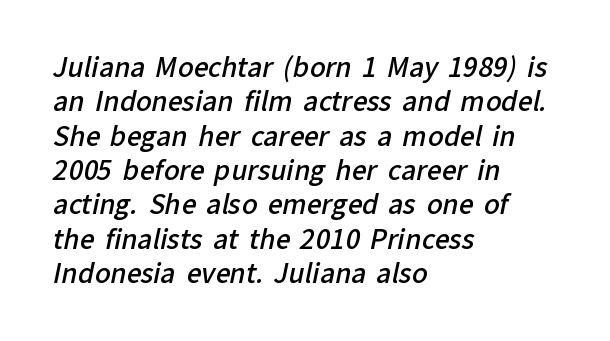
{"bold": "semi", "underline": "no", "align": "left", "line_spacing": "normal", "line_spacing_ratio": 1.32, "letter_spacing": "normal", "letter_spacing_em": 0.0, "glyph_px": 26}
